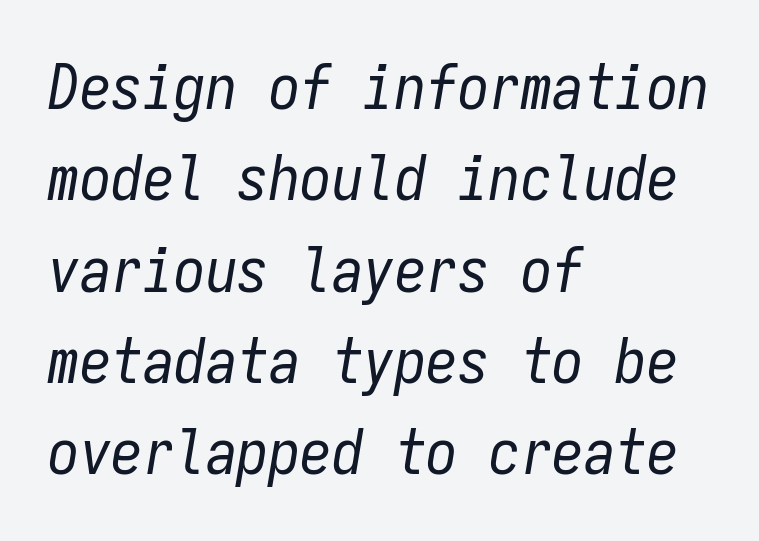
The image shows 63 px regular-weight, condensed type, italic (leaning right), monospaced; set left-aligned, normal line spacing (1.45x), normal letter spacing, not underlined; low stroke contrast and a medium x-height.
